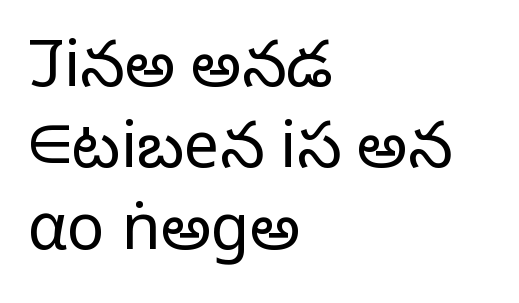
The image shows 63 px light sans-serif type, upright; set left-aligned, normal line spacing (1.29x), normal letter spacing, not underlined; low stroke contrast and a medium x-height.
